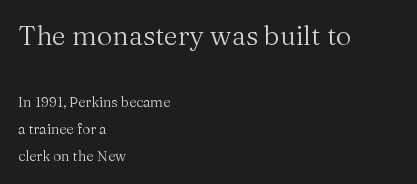
Horizontal alignment here is leftward, the default for most running prose. The font is comparable to plain body text, perhaps lighter. Just letters on the line, the space beneath them empty. The designer gave the opening block more size than the closing block.
